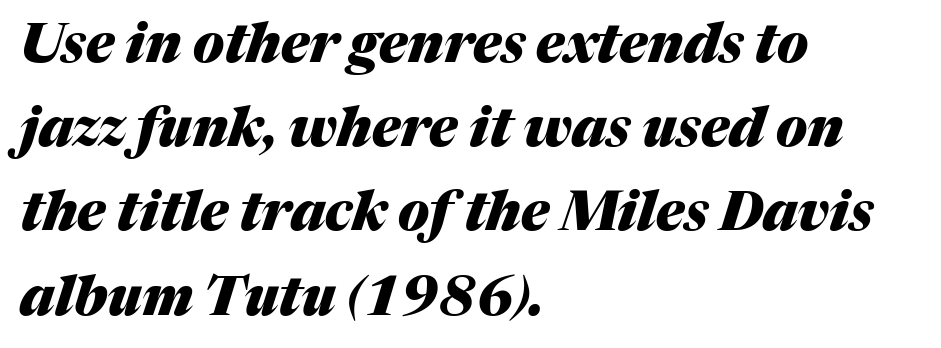
Q: Is the text bold? A: Yes.
Q: Is the text italic (slanted)? A: Yes, it leans right by about 17 degrees.
Q: Is the text underlined? A: No.
Q: How is the paragraph aligned? A: Left-aligned.
Q: Is the spacing between letters normal or unusually wide? A: Normal.
Q: Is the spacing between lines tight, normal or loose? A: Normal.
Q: Width (condensed, normal, or wide)? A: Normal.
Q: Stroke contrast? A: Medium.
Q: x-height? A: Medium.
Q: Monospaced? A: No.
